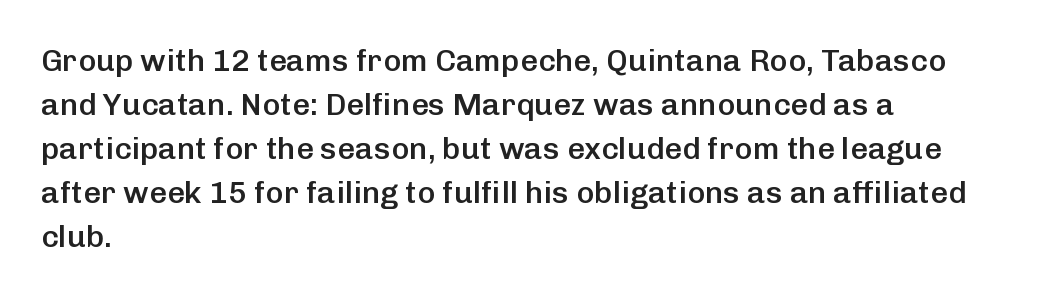
Caption: multi-line text, flush left, ragged right. How heavy is the stroke? Medium-heavy — a semibold, shy of bold. Does the lettering tilt? It doesn't — this is upright. Note the varied advance widths — an 'i' is clearly narrower than an 'm'. Clear beneath every line of the passage.
